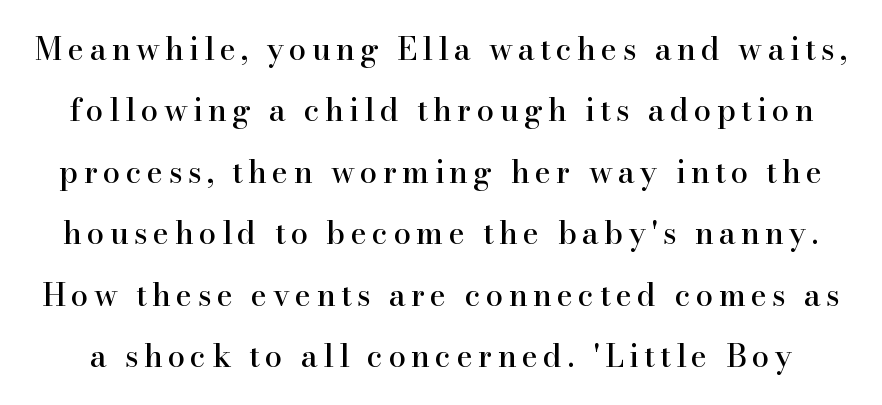
Q: Is the text italic (slanted)? A: No, it is upright.
Q: Is the typeface a serif or a sans-serif typeface? A: Serif.
Q: Is the text underlined? A: No.
Q: Is the spacing between lines tight, normal or loose? A: Loose.
Q: Width (condensed, normal, or wide)? A: Normal.
Q: Stroke contrast? A: High.
Q: x-height? A: Small.
Q: Monospaced? A: No.
